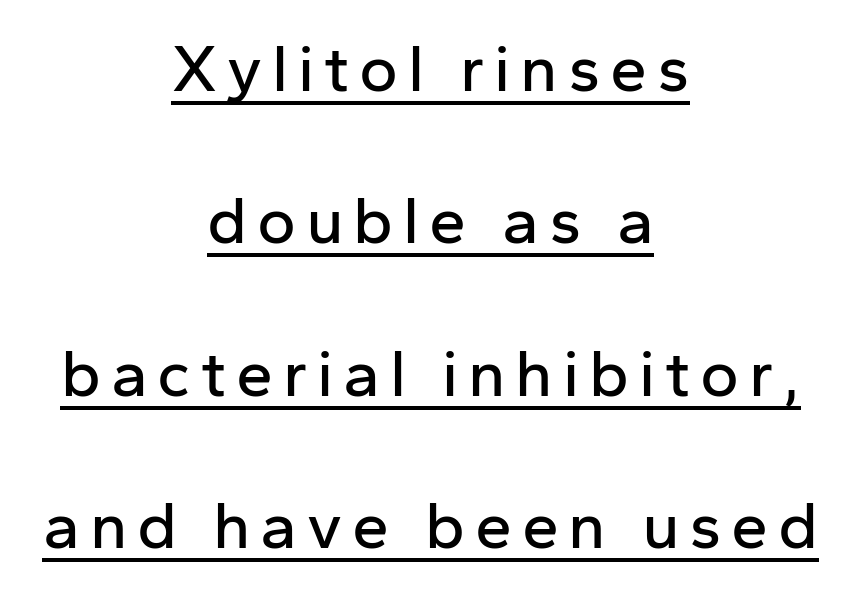
Q: Is the text italic (slanted)? A: No, it is upright.
Q: Is the typeface a serif or a sans-serif typeface? A: Sans-serif.
Q: Is the text underlined? A: Yes.
Q: How is the paragraph aligned? A: Centered.
Q: Is the spacing between lines tight, normal or loose? A: Loose.
Q: Width (condensed, normal, or wide)? A: Normal.
Q: Stroke contrast? A: Low.
Q: x-height? A: Medium.
Q: Monospaced? A: No.
